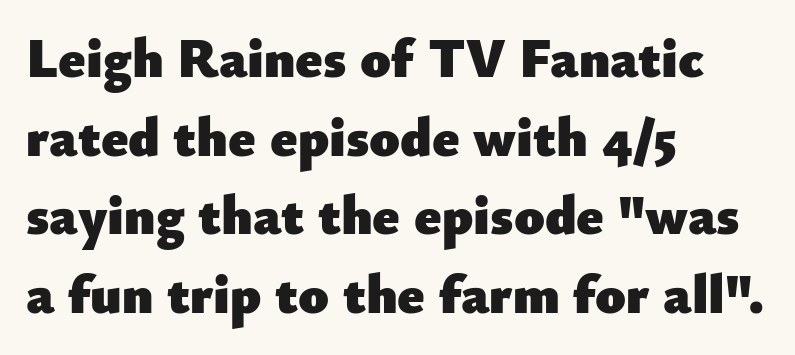
Q: Is the text bold? A: Yes.
Q: Is the text italic (slanted)? A: No, it is upright.
Q: Is the typeface a serif or a sans-serif typeface? A: Sans-serif.
Q: Is the text underlined? A: No.
Q: How is the paragraph aligned? A: Left-aligned.
Q: Is the spacing between letters normal or unusually wide? A: Normal.
Q: Is the spacing between lines tight, normal or loose? A: Normal.
Q: Width (condensed, normal, or wide)? A: Normal.
Q: Stroke contrast? A: Low.
Q: x-height? A: Small.
Q: Monospaced? A: No.
